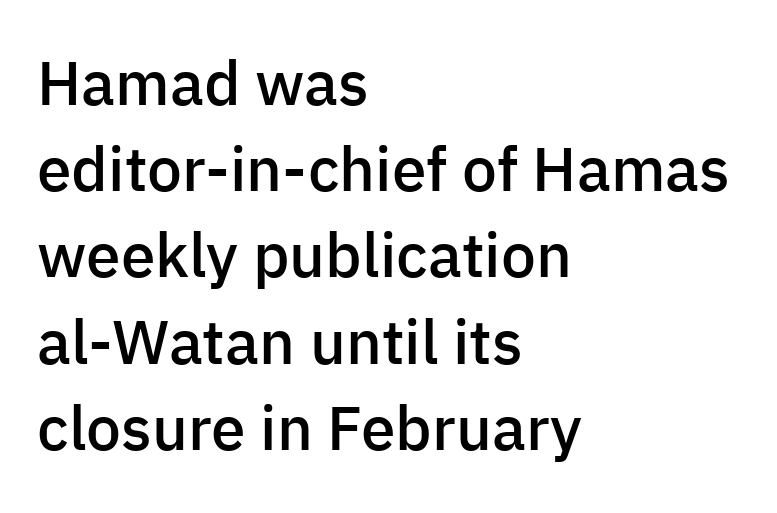
The image shows 62 px semibold sans-serif type, upright; set left-aligned, normal line spacing (1.39x), normal letter spacing, not underlined; low stroke contrast and a medium x-height.
